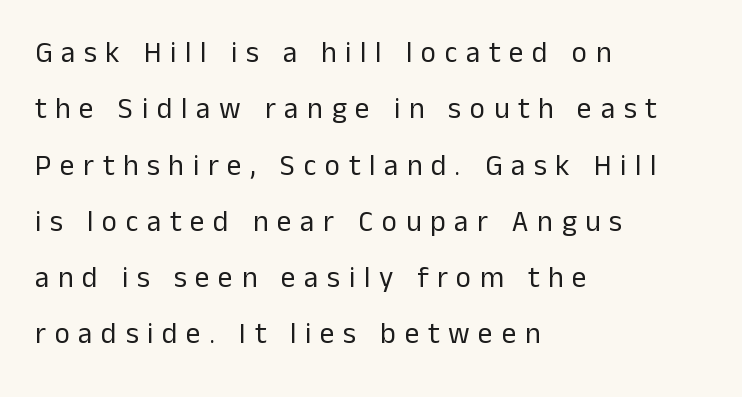
Q: Is the text bold? A: No.
Q: Is the text italic (slanted)? A: No, it is upright.
Q: Is the typeface a serif or a sans-serif typeface? A: Sans-serif.
Q: Is the text underlined? A: No.
Q: How is the paragraph aligned? A: Left-aligned.
Q: Is the spacing between letters normal or unusually wide? A: Unusually wide.
Q: Is the spacing between lines tight, normal or loose? A: Loose.
Q: Width (condensed, normal, or wide)? A: Normal.
Q: Stroke contrast? A: Low.
Q: x-height? A: Medium.
Q: Monospaced? A: No.
